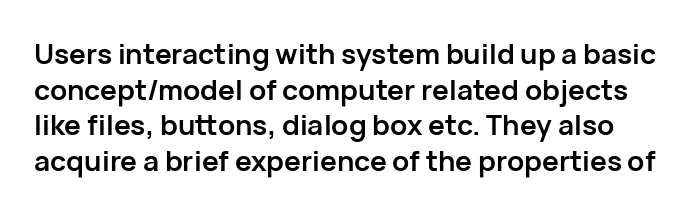
{"serif": "no", "italic": "no", "bold": "yes", "weight": "semibold", "width": "normal", "stroke_contrast": "low", "x_height": "medium", "monospaced": "no", "underline": "no", "line_spacing": "normal", "line_spacing_ratio": 1.27, "letter_spacing": "normal", "letter_spacing_em": 0.0, "glyph_px": 28}
